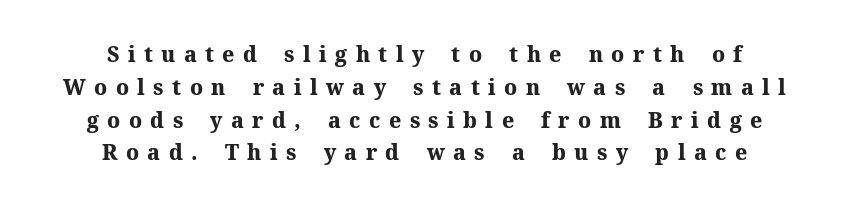
Q: Is the text bold? A: Yes.
Q: Is the text italic (slanted)? A: No, it is upright.
Q: Is the text underlined? A: No.
Q: How is the paragraph aligned? A: Centered.
Q: Is the spacing between letters normal or unusually wide? A: Unusually wide.
Q: Is the spacing between lines tight, normal or loose? A: Normal.
